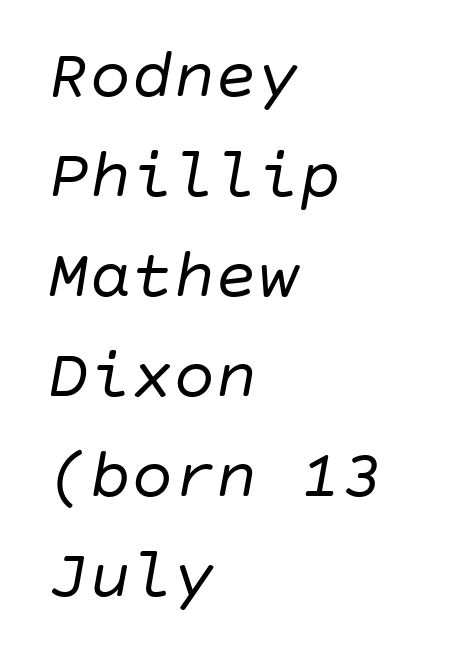
Weight: regular or lighter. The space beneath each line is pristine and unruled. Observe the lean: these are italic letterforms. This sample keeps an unexceptional amount of space between lines. All the whitespace from short lines collects on the right.
